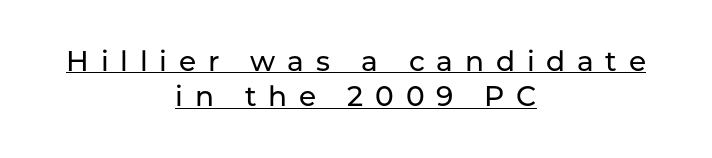
{"serif": "no", "italic": "no", "width": "normal", "stroke_contrast": "low", "x_height": "medium", "monospaced": "no", "underline": "yes", "align": "center", "line_spacing": "normal", "line_spacing_ratio": 1.26, "letter_spacing": "wide", "letter_spacing_em": 0.42, "glyph_px": 28}
